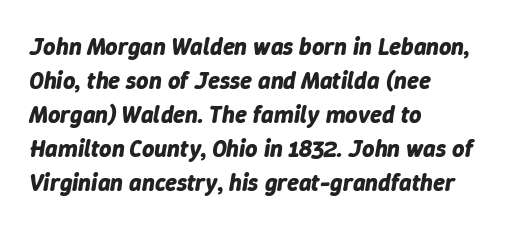
Q: Is the text bold? A: Yes.
Q: Is the text italic (slanted)? A: Yes, it leans right by about 9 degrees.
Q: Is the text underlined? A: No.
Q: How is the paragraph aligned? A: Left-aligned.
Q: Is the spacing between letters normal or unusually wide? A: Normal.
Q: Is the spacing between lines tight, normal or loose? A: Normal.
